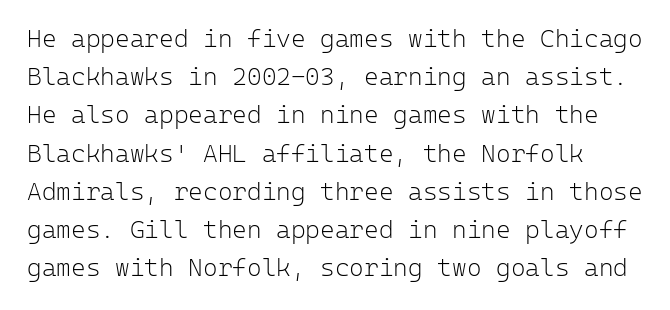
{"italic": "no", "bold": "no", "underline": "no", "line_spacing": "normal", "line_spacing_ratio": 1.53, "letter_spacing": "normal", "letter_spacing_em": 0.0, "glyph_px": 25}
